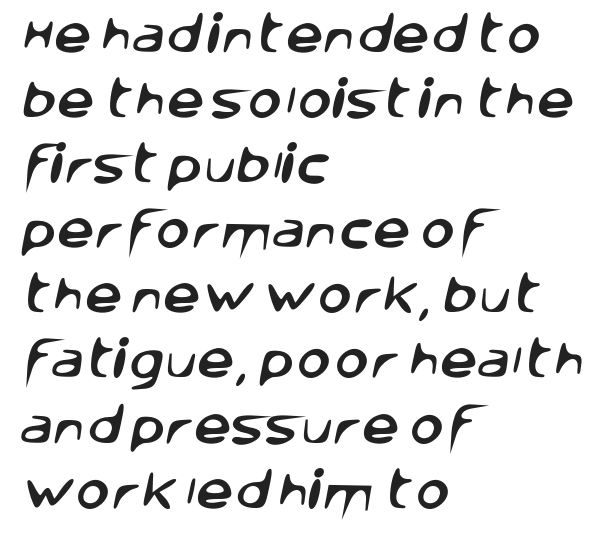
{"serif": "no", "width": "normal", "stroke_contrast": "low", "x_height": "large", "monospaced": "no", "underline": "no", "align": "left", "line_spacing": "normal", "line_spacing_ratio": 1.55, "letter_spacing": "normal", "letter_spacing_em": 0.0, "glyph_px": 42}
